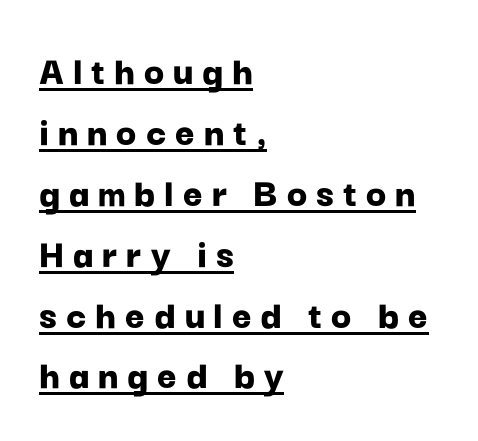
Q: Is the text bold? A: Yes.
Q: Is the text italic (slanted)? A: No, it is upright.
Q: Is the typeface a serif or a sans-serif typeface? A: Sans-serif.
Q: Is the text underlined? A: Yes.
Q: How is the paragraph aligned? A: Left-aligned.
Q: Is the spacing between letters normal or unusually wide? A: Unusually wide.
Q: Is the spacing between lines tight, normal or loose? A: Normal.
Q: Width (condensed, normal, or wide)? A: Normal.
Q: Stroke contrast? A: Low.
Q: x-height? A: Medium.
Q: Monospaced? A: No.
